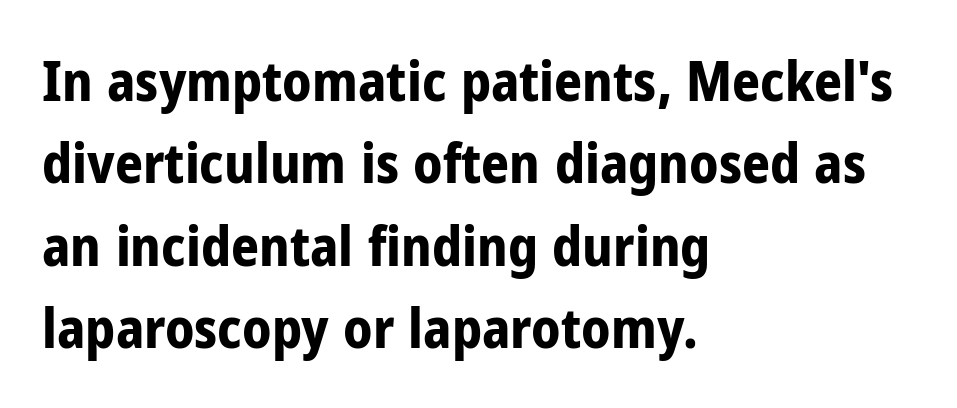
{"serif": "no", "italic": "no", "bold": "yes", "weight": "bold", "width": "condensed", "stroke_contrast": "low", "x_height": "medium", "monospaced": "no", "underline": "no", "align": "left", "line_spacing": "normal", "line_spacing_ratio": 1.5, "letter_spacing": "normal", "letter_spacing_em": 0.0, "glyph_px": 55}
